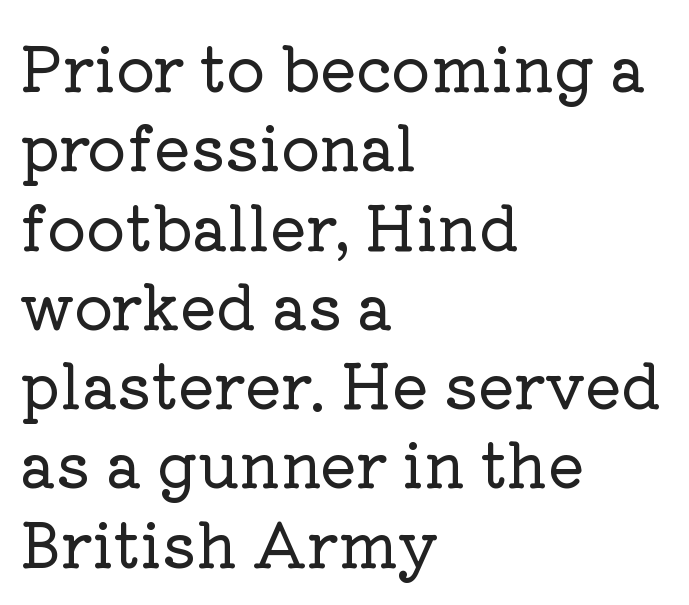
{"serif": "yes", "italic": "no", "width": "normal", "stroke_contrast": "low", "x_height": "medium", "monospaced": "no", "underline": "no", "align": "left", "line_spacing": "normal", "line_spacing_ratio": 1.3, "letter_spacing": "normal", "letter_spacing_em": 0.0, "glyph_px": 61}
